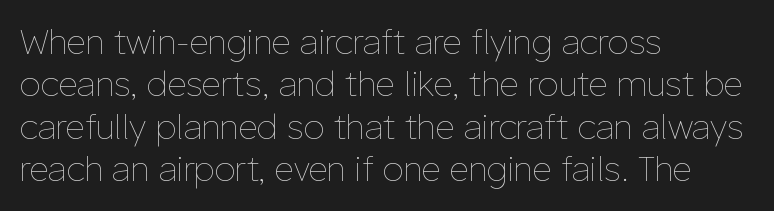
Q: Is the text bold? A: No.
Q: Is the text italic (slanted)? A: No, it is upright.
Q: Is the text underlined? A: No.
Q: How is the paragraph aligned? A: Left-aligned.
Q: Is the spacing between letters normal or unusually wide? A: Normal.
Q: Is the spacing between lines tight, normal or loose? A: Normal.
Q: Width (condensed, normal, or wide)? A: Normal.
Q: Stroke contrast? A: Low.
Q: x-height? A: Medium.
Q: Monospaced? A: No.
